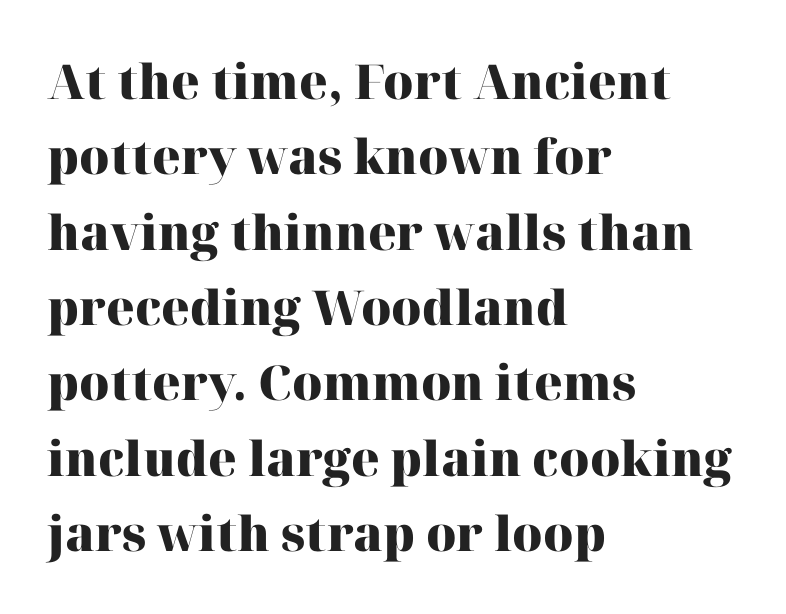
Every letter is thick-stroked: bold, no question. Looks like regular typesetting: each glyph gets only the width it needs. What stands out about the letter spacing? Nothing — it is the standard amount. Are there feet on the stems? There are — it's a serif.
